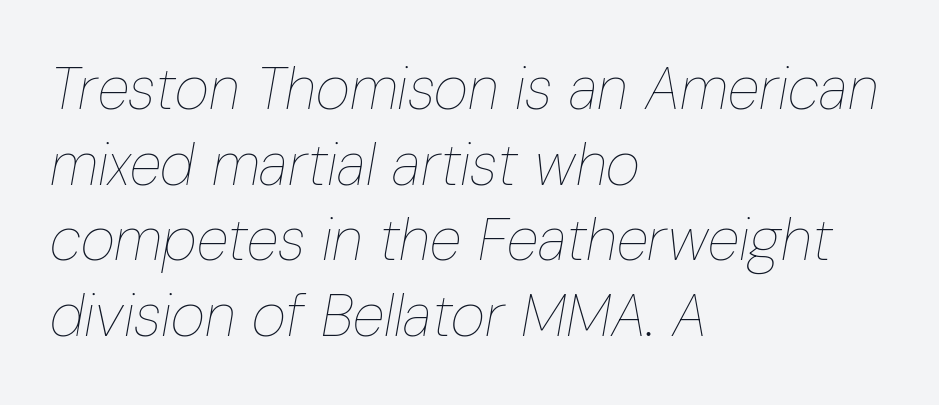
{"italic": "yes", "lean": "right", "slant_degrees": 10, "bold": "no", "weight": "thin", "width": "condensed", "stroke_contrast": "low", "x_height": "medium", "monospaced": "no", "underline": "no", "align": "left", "line_spacing": "normal", "line_spacing_ratio": 1.28, "letter_spacing": "normal", "letter_spacing_em": 0.0, "glyph_px": 59}
